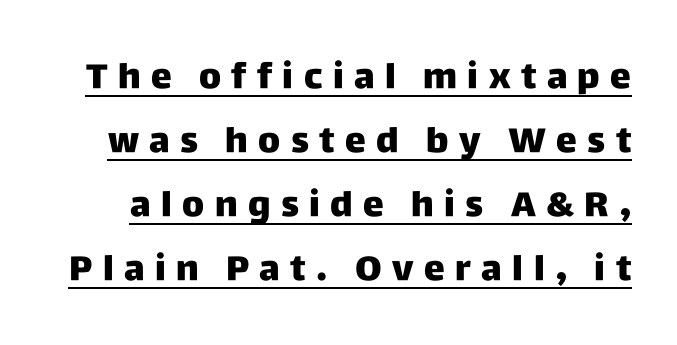
{"serif": "no", "italic": "no", "width": "normal", "stroke_contrast": "low", "x_height": "large", "monospaced": "no", "underline": "yes", "line_spacing_ratio": 1.83, "letter_spacing": "wide", "letter_spacing_em": 0.3, "glyph_px": 35}
